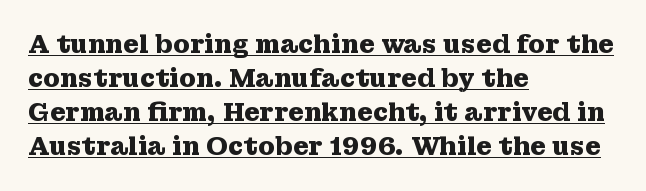
The paragraph shown leans on its left margin. The rendering uses the underline text-decoration. The designer left line spacing at the default. Spacing between characters is what you'd get straight out of the box. The face used here has the dense, thick strokes of a bold. Posture: straight, roman, zero tilt.
